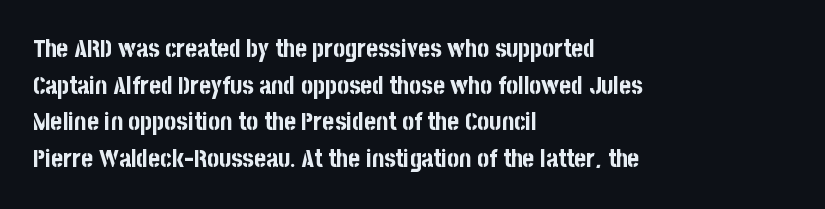
Compared with an ordinary text face, these strokes are far heavier — a full bold. Tall strokes in this sample are plumb rather than angled. Reading down the block, your eye returns to a fixed left position each line. The space directly below the letters is spotless. Leading matches the norm, producing a regular column. The type is set solid horizontally, with unmodified tracking.
